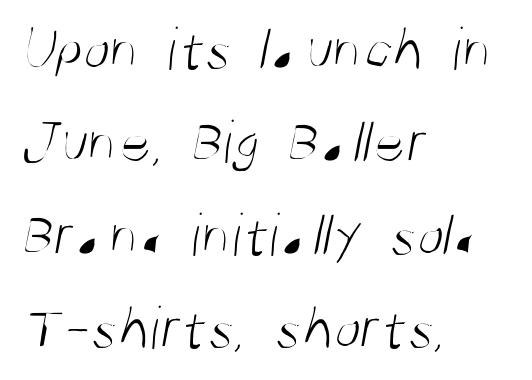
{"serif": "no", "bold": "no", "weight": "light", "width": "condensed", "stroke_contrast": "medium", "x_height": "large", "monospaced": "no", "underline": "no", "align": "left", "line_spacing": "normal", "line_spacing_ratio": 1.5, "letter_spacing": "normal", "letter_spacing_em": 0.0, "glyph_px": 62}
